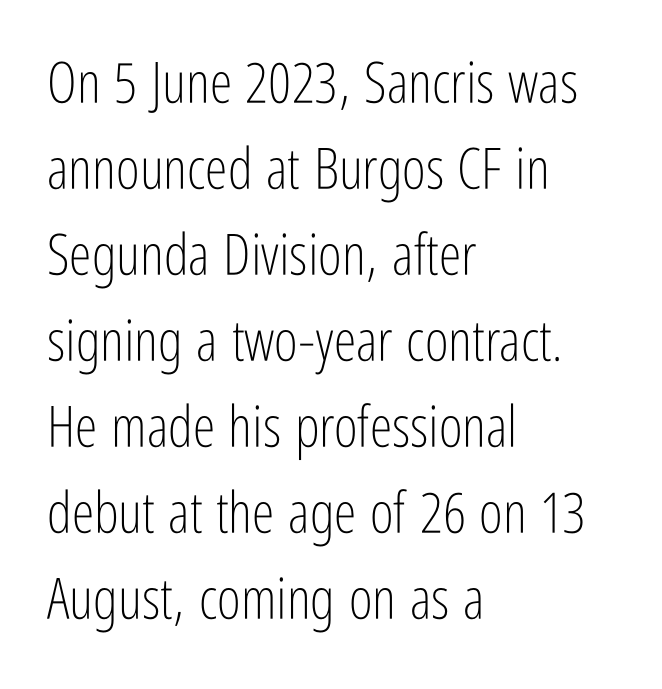
The image shows 57 px light, condensed sans-serif type, upright; set left-aligned, normal line spacing (1.51x), normal letter spacing, not underlined; low stroke contrast and a medium x-height.
